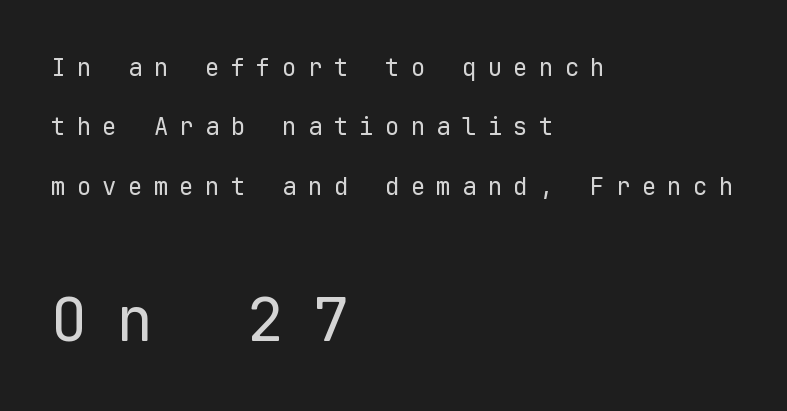
Q: Is the text bold? A: No.
Q: Is the text italic (slanted)? A: No, it is upright.
Q: Is the typeface a serif or a sans-serif typeface? A: Sans-serif.
Q: Is the text underlined? A: No.
Q: How is the paragraph aligned? A: Left-aligned.
Q: Is the spacing between letters normal or unusually wide? A: Unusually wide.
Q: Is the spacing between lines tight, normal or loose? A: Loose.
Q: Which block of text is set in a larger size, the first (top) or the second (bottom)? A: The second (bottom) one.
Q: Width (condensed, normal, or wide)? A: Normal.
Q: Stroke contrast? A: Low.
Q: x-height? A: Medium.
Q: Monospaced? A: Yes.
